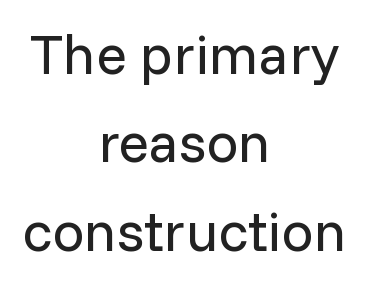
Q: Is the text bold? A: No.
Q: Is the text italic (slanted)? A: No, it is upright.
Q: Is the typeface a serif or a sans-serif typeface? A: Sans-serif.
Q: Is the text underlined? A: No.
Q: How is the paragraph aligned? A: Centered.
Q: Is the spacing between letters normal or unusually wide? A: Normal.
Q: Is the spacing between lines tight, normal or loose? A: Normal.
Q: Width (condensed, normal, or wide)? A: Normal.
Q: Stroke contrast? A: Low.
Q: x-height? A: Medium.
Q: Monospaced? A: No.
